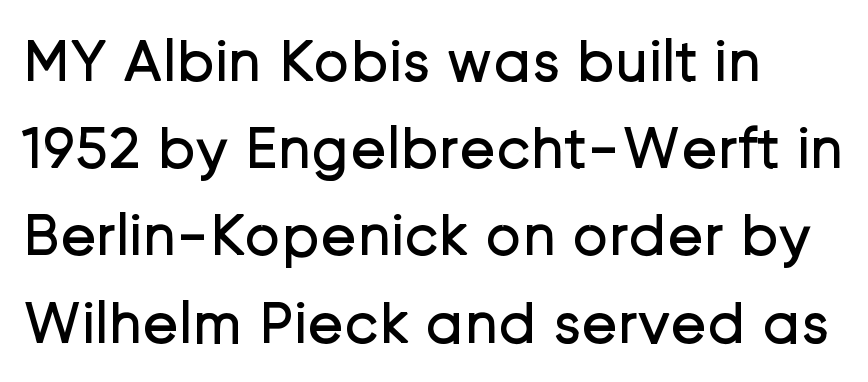
The rendering shows plain stroke endings on the letterforms — a sans-serif design. The cut favours lightness, reaching ordinary text weight at its darkest. Leading: standard. Here the designer chose a conventional face with non-uniform glyph widths.
